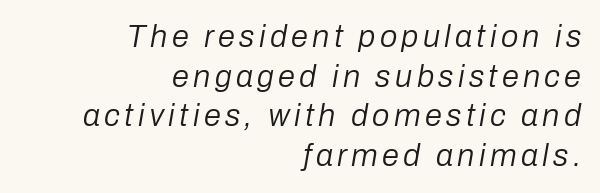
Q: Is the text bold? A: No.
Q: Is the text italic (slanted)? A: Yes, it leans right by about 10 degrees.
Q: Is the text underlined? A: No.
Q: How is the paragraph aligned? A: Right-aligned.
Q: Is the spacing between lines tight, normal or loose? A: Normal.
Q: Width (condensed, normal, or wide)? A: Normal.
Q: Stroke contrast? A: Low.
Q: x-height? A: Medium.
Q: Monospaced? A: No.
